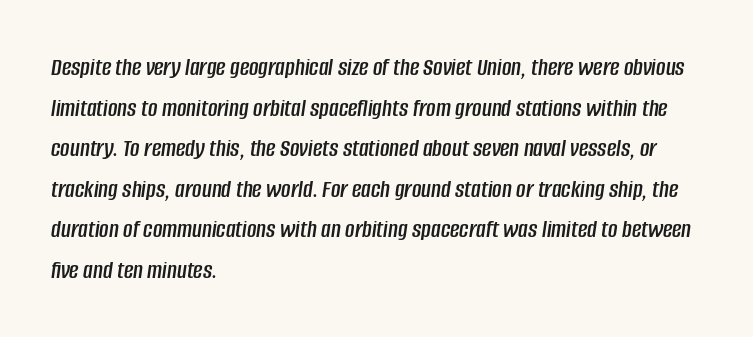
{"italic": "yes", "lean": "right", "slant_degrees": 8, "underline": "no", "align": "left", "line_spacing": "normal", "line_spacing_ratio": 1.56, "letter_spacing": "normal", "letter_spacing_em": 0.0, "glyph_px": 26}
